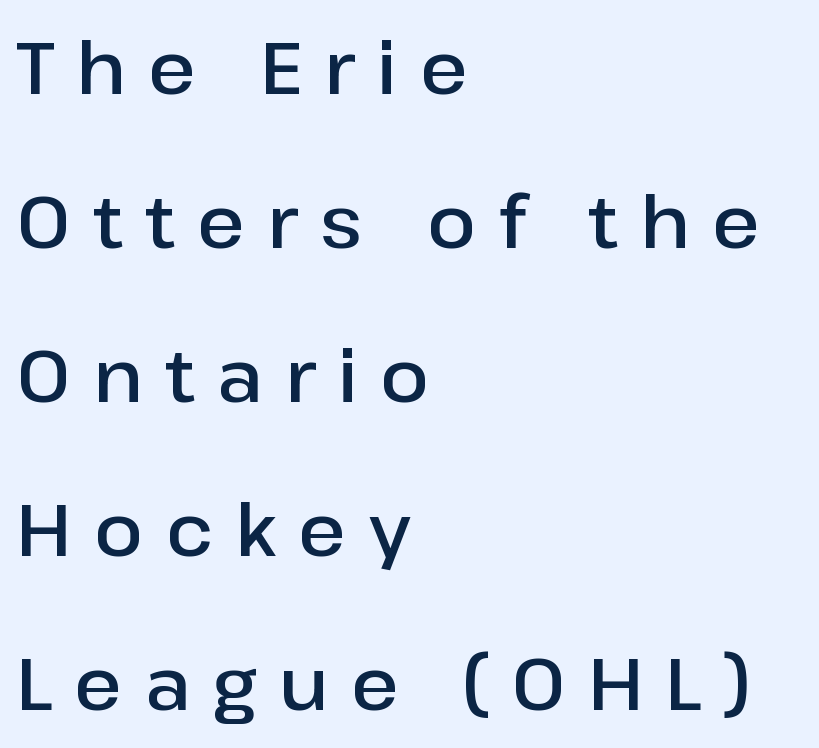
Q: Is the text bold? A: Semi-bold.
Q: Is the text italic (slanted)? A: No, it is upright.
Q: Is the typeface a serif or a sans-serif typeface? A: Sans-serif.
Q: Is the text underlined? A: No.
Q: How is the paragraph aligned? A: Left-aligned.
Q: Is the spacing between letters normal or unusually wide? A: Unusually wide.
Q: Is the spacing between lines tight, normal or loose? A: Loose.
Q: Width (condensed, normal, or wide)? A: Normal.
Q: Stroke contrast? A: Low.
Q: x-height? A: Medium.
Q: Monospaced? A: No.
